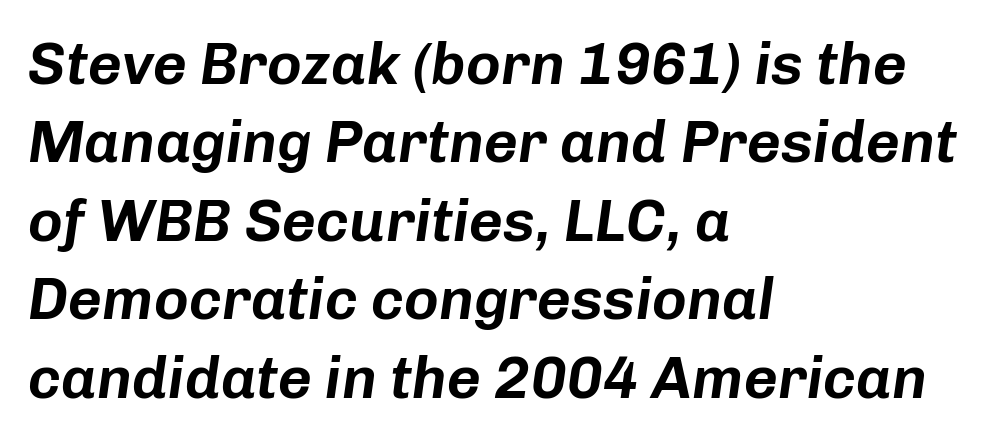
Q: Is the text italic (slanted)? A: Yes, it leans right by about 8 degrees.
Q: Is the text underlined? A: No.
Q: How is the paragraph aligned? A: Left-aligned.
Q: Is the spacing between letters normal or unusually wide? A: Normal.
Q: Is the spacing between lines tight, normal or loose? A: Normal.
Q: Width (condensed, normal, or wide)? A: Normal.
Q: Stroke contrast? A: Low.
Q: x-height? A: Medium.
Q: Monospaced? A: No.
